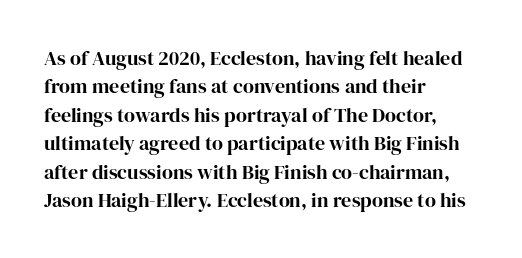
Q: Is the text bold? A: Yes.
Q: Is the text italic (slanted)? A: No, it is upright.
Q: Is the text underlined? A: No.
Q: How is the paragraph aligned? A: Left-aligned.
Q: Is the spacing between letters normal or unusually wide? A: Normal.
Q: Is the spacing between lines tight, normal or loose? A: Normal.
